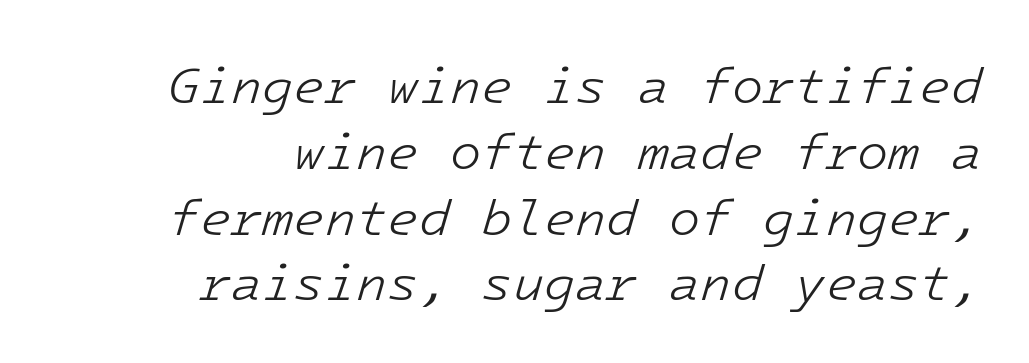
{"italic": "yes", "lean": "right", "slant_degrees": 16, "bold": "no", "weight": "light", "width": "normal", "stroke_contrast": "low", "x_height": "medium", "underline": "no", "align": "right", "line_spacing": "normal", "line_spacing_ratio": 1.29, "letter_spacing": "normal", "letter_spacing_em": 0.0, "glyph_px": 51}
